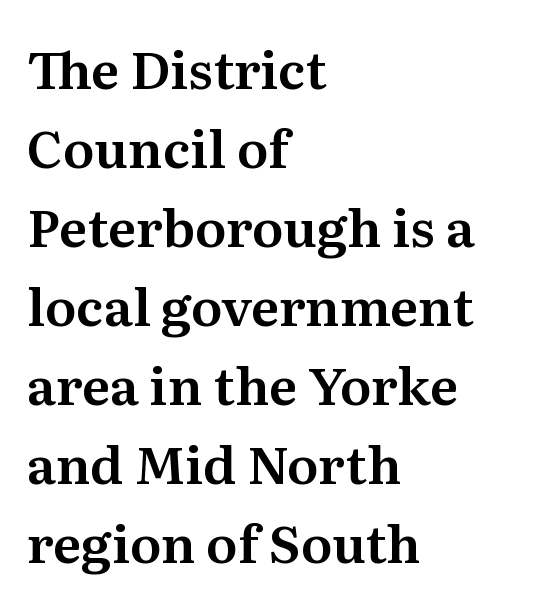
The image shows 52 px serif type, upright; set left-aligned, normal line spacing (1.52x), normal letter spacing, not underlined; medium stroke contrast and a medium x-height.
